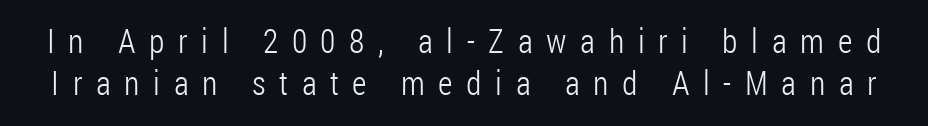
{"serif": "no", "italic": "no", "bold": "no", "weight": "light", "width": "condensed", "stroke_contrast": "low", "x_height": "medium", "monospaced": "no", "underline": "no", "line_spacing": "normal", "line_spacing_ratio": 1.25, "letter_spacing": "wide", "letter_spacing_em": 0.4, "glyph_px": 34}
